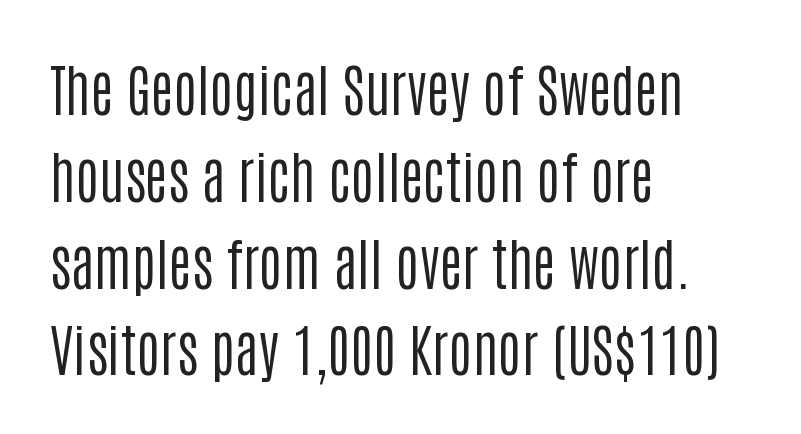
Varying glyph widths throughout — classic text-font behaviour. The letters look calm and open, with moderate or lighter stems. A typesetter would call this leading conventional body-copy spacing. The specimen omits any rule beneath the text block's lines.
